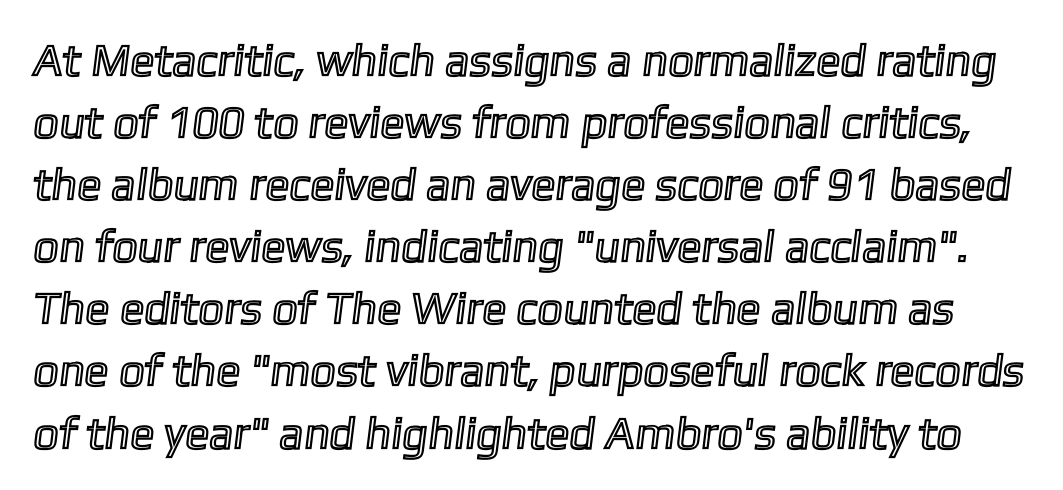
{"width": "normal", "x_height": "medium", "monospaced": "no", "underline": "no", "line_spacing": "normal", "line_spacing_ratio": 1.38, "letter_spacing": "normal", "letter_spacing_em": 0.0, "glyph_px": 45}
